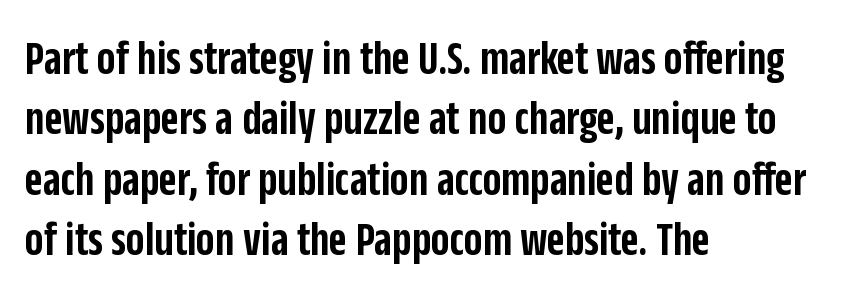
Each glyph is drawn with semibold strokes, heavier than normal yet not fully bold. Serifs: no, the terminals of the letterforms are clean. Tracking value appears to be zero — textbook default spacing. A typesetter would call this proportional, since set widths differ per character.
